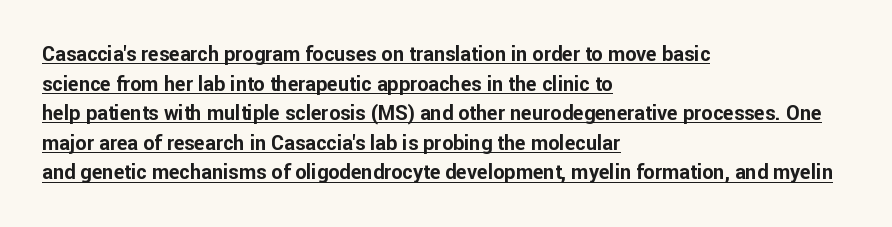
{"italic": "no", "bold": "yes", "underline": "yes", "align": "left", "line_spacing": "normal", "line_spacing_ratio": 1.48, "letter_spacing": "normal", "letter_spacing_em": 0.0, "glyph_px": 20}
